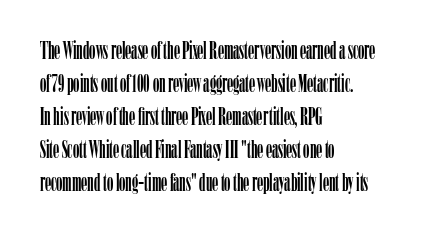
The image shows 25 px text type, upright; set left-aligned, normal line spacing (1.32x), normal letter spacing, not underlined.
